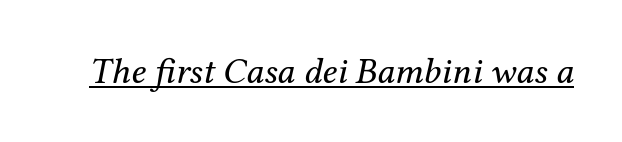
{"serif": "yes", "italic": "yes", "lean": "right", "slant_degrees": 12, "bold": "no", "weight": "regular", "width": "normal", "stroke_contrast": "medium", "x_height": "medium", "monospaced": "no", "underline": "yes", "letter_spacing": "normal", "letter_spacing_em": 0.0, "glyph_px": 37}
